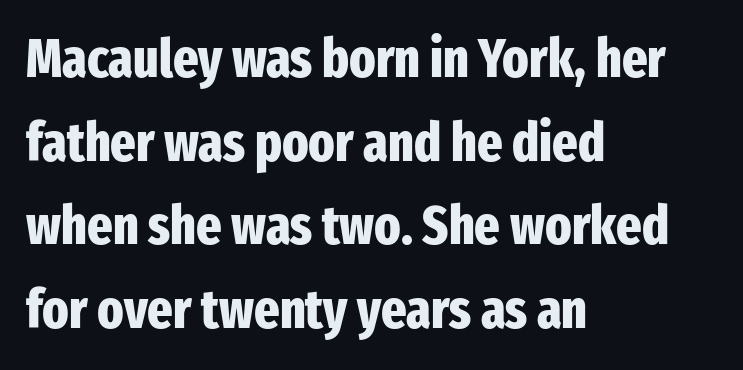
Q: Is the text bold? A: Yes.
Q: Is the text italic (slanted)? A: No, it is upright.
Q: Is the typeface a serif or a sans-serif typeface? A: Sans-serif.
Q: Is the text underlined? A: No.
Q: How is the paragraph aligned? A: Left-aligned.
Q: Is the spacing between letters normal or unusually wide? A: Normal.
Q: Is the spacing between lines tight, normal or loose? A: Normal.
Q: Width (condensed, normal, or wide)? A: Condensed.
Q: Stroke contrast? A: Low.
Q: x-height? A: Medium.
Q: Monospaced? A: No.
